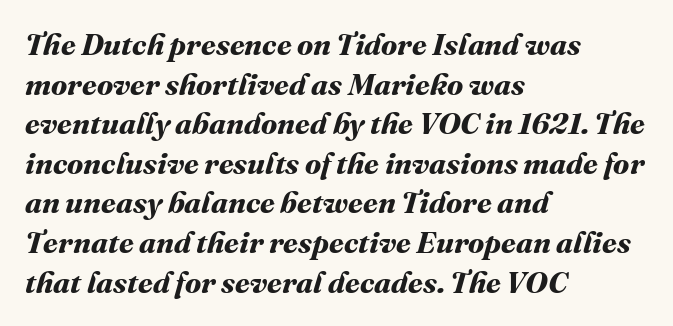
Q: Is the text bold? A: Yes.
Q: Is the text underlined? A: No.
Q: How is the paragraph aligned? A: Left-aligned.
Q: Is the spacing between letters normal or unusually wide? A: Normal.
Q: Is the spacing between lines tight, normal or loose? A: Normal.
Q: Width (condensed, normal, or wide)? A: Normal.
Q: Stroke contrast? A: Medium.
Q: x-height? A: Medium.
Q: Monospaced? A: No.
